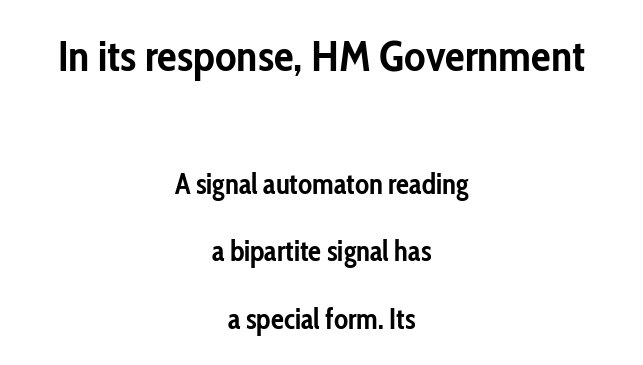
Q: Is the text bold? A: Yes.
Q: Is the text italic (slanted)? A: No, it is upright.
Q: Is the typeface a serif or a sans-serif typeface? A: Sans-serif.
Q: Is the text underlined? A: No.
Q: How is the paragraph aligned? A: Centered.
Q: Is the spacing between letters normal or unusually wide? A: Normal.
Q: Is the spacing between lines tight, normal or loose? A: Loose.
Q: Which block of text is set in a larger size, the first (top) or the second (bottom)? A: The first (top) one.
Q: Width (condensed, normal, or wide)? A: Condensed.
Q: Stroke contrast? A: Low.
Q: x-height? A: Medium.
Q: Monospaced? A: No.
